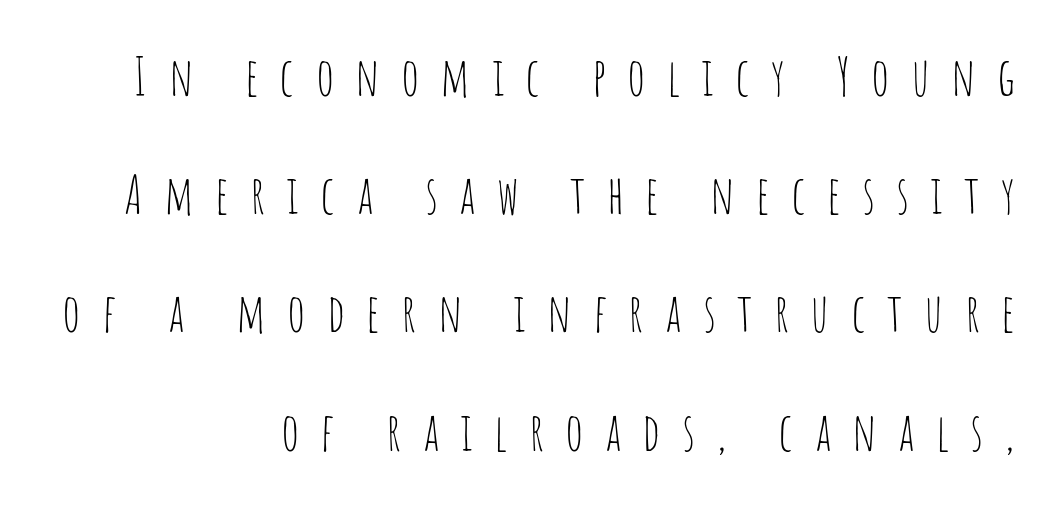
The letterforms stand isolated, each surrounded by extra space. Descender tails drop into unmarked territory. Think of a printed novel: that variable character pitch is what you see here. Note: no serifs on the glyphs.
